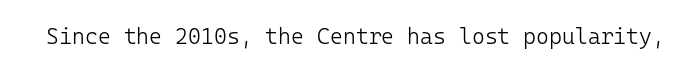
The space directly below the letters is spotless. Quick note: not italic, upright. The line texture is even and compact thanks to regular tracking. These glyphs show unthickened strokes, regular width or finer.
